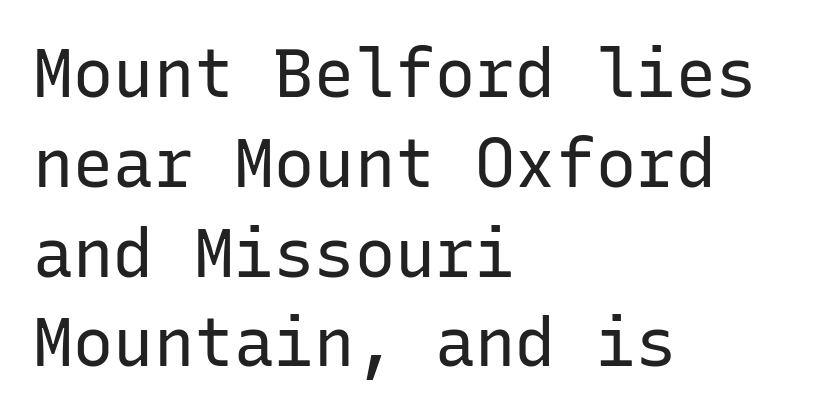
{"serif": "no", "italic": "no", "bold": "no", "weight": "regular", "width": "normal", "stroke_contrast": "low", "x_height": "medium", "monospaced": "yes", "underline": "no", "align": "left", "line_spacing": "normal", "line_spacing_ratio": 1.34, "letter_spacing": "normal", "letter_spacing_em": 0.0, "glyph_px": 67}
